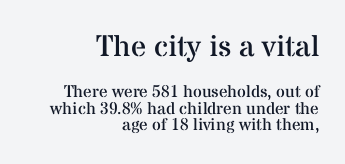
The image shows 30 px regular-weight serif type, upright; set right-aligned, tight line spacing (0.99x), normal letter spacing, not underlined; the first (top) block is 1.76x larger; medium stroke contrast and a medium x-height.
